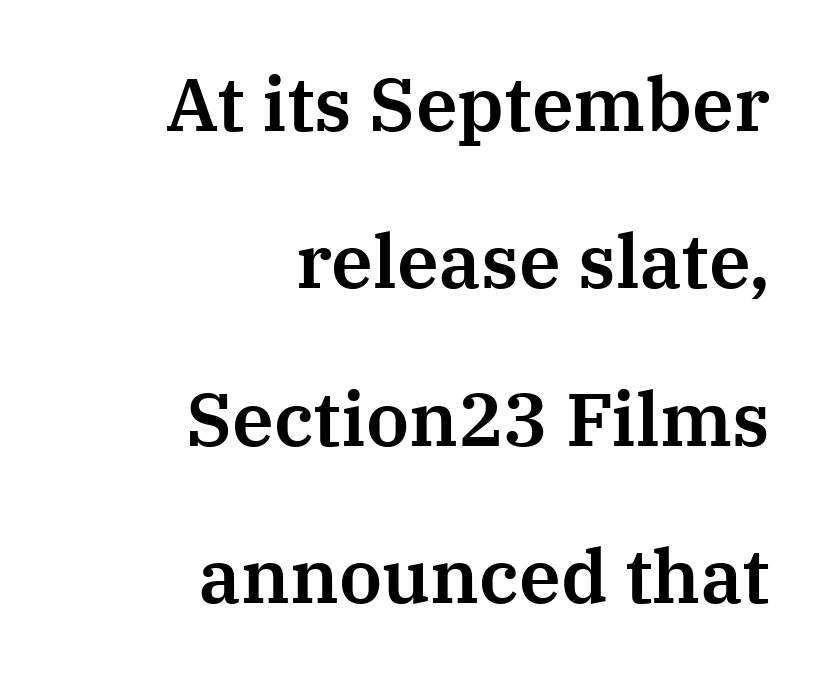
Is there much room between lines? Yes — plenty of vertical air separates them. This rendering features lettering with no underline. Looks like regular typesetting: each glyph gets only the width it needs. Short and long lines alike share a common ending point at right. The type is set solid horizontally, with unmodified tracking. Does the lettering tilt? It doesn't — this is upright.
